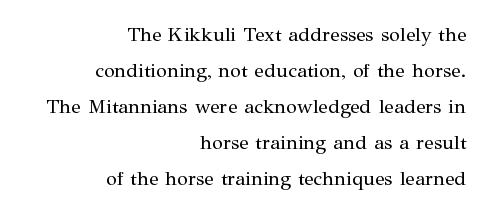
{"italic": "no", "bold": "no", "underline": "no", "align": "right", "line_spacing_ratio": 1.8, "letter_spacing": "normal", "letter_spacing_em": 0.0, "glyph_px": 20}
